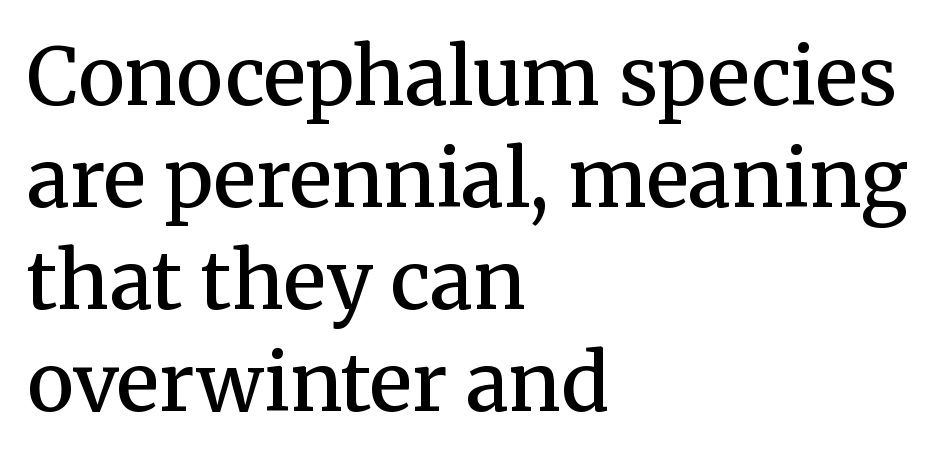
Q: Is the text bold? A: Semi-bold.
Q: Is the text italic (slanted)? A: No, it is upright.
Q: Is the typeface a serif or a sans-serif typeface? A: Serif.
Q: Is the text underlined? A: No.
Q: How is the paragraph aligned? A: Left-aligned.
Q: Is the spacing between letters normal or unusually wide? A: Normal.
Q: Is the spacing between lines tight, normal or loose? A: Normal.
Q: Width (condensed, normal, or wide)? A: Normal.
Q: Stroke contrast? A: Medium.
Q: x-height? A: Medium.
Q: Monospaced? A: No.
